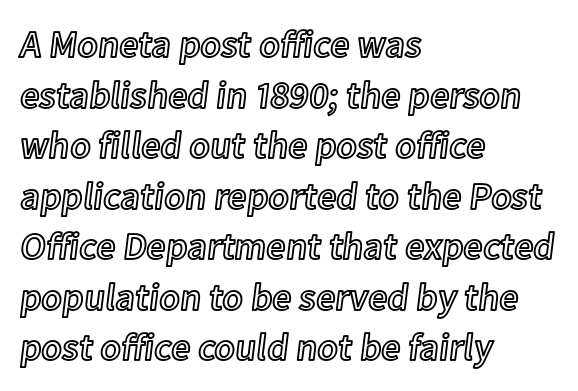
Normally led — the rows are evenly, conventionally spaced. Underline: absent. Does extra space separate the letters? No, they use regular spacing. You could not count columns in this text — the font is proportionally spaced. Reading down the block, your eye returns to a fixed left position each line.
